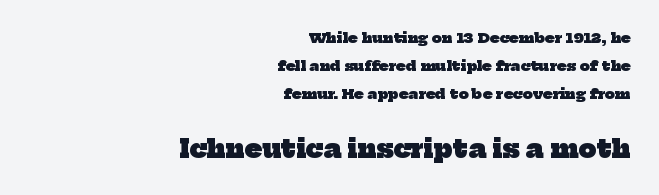
{"bold": "yes", "underline": "no", "align": "right", "line_spacing": "loose", "line_spacing_ratio": 2.01, "letter_spacing": "normal", "letter_spacing_em": 0.0, "larger_block": "second", "size_ratio": 1.79, "glyph_px": 25}
